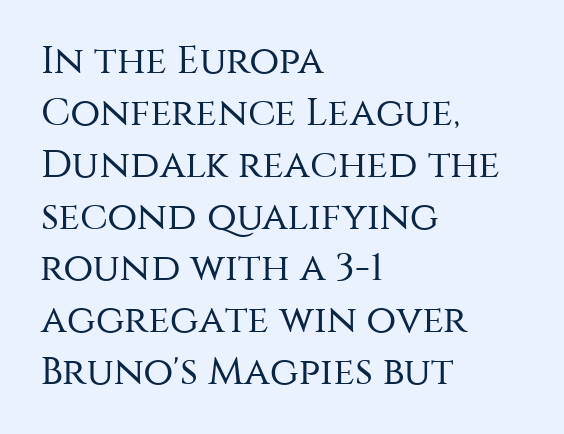
The image shows 39 px regular-weight sans-serif type, upright; set left-aligned, normal line spacing (1.33x), normal letter spacing, not underlined; medium stroke contrast and a large x-height.
